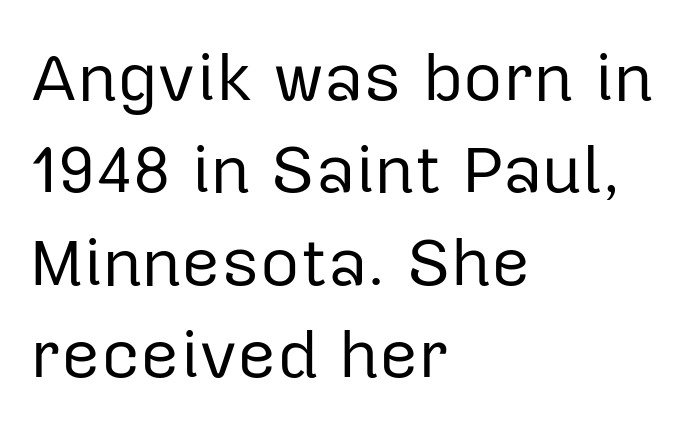
The image shows 68 px regular-weight sans-serif type, upright; set left-aligned, normal line spacing (1.36x), normal letter spacing, not underlined; low stroke contrast and a medium x-height.
